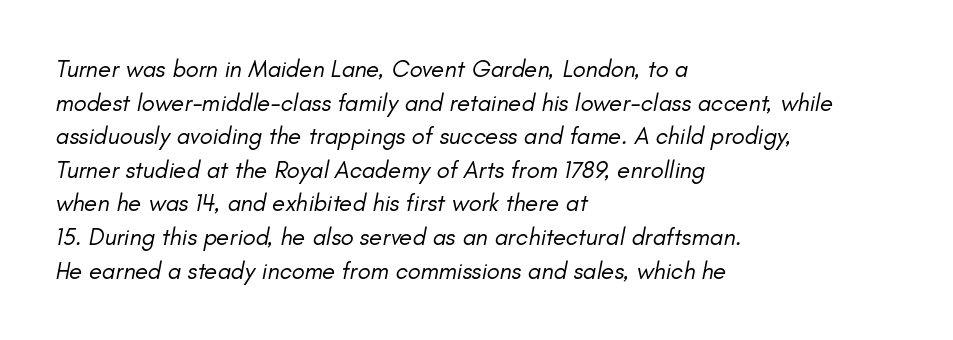
{"italic": "yes", "lean": "right", "slant_degrees": 11, "bold": "no", "underline": "no", "align": "left", "line_spacing": "normal", "line_spacing_ratio": 1.4, "letter_spacing": "normal", "letter_spacing_em": 0.0, "glyph_px": 24}
